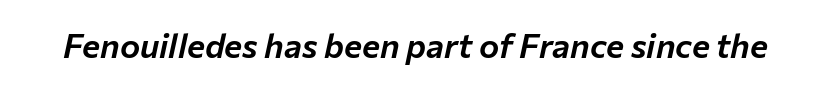
The image shows 34 px text type, italic (leaning right); set normal letter spacing, not underlined; low stroke contrast and a medium x-height.
